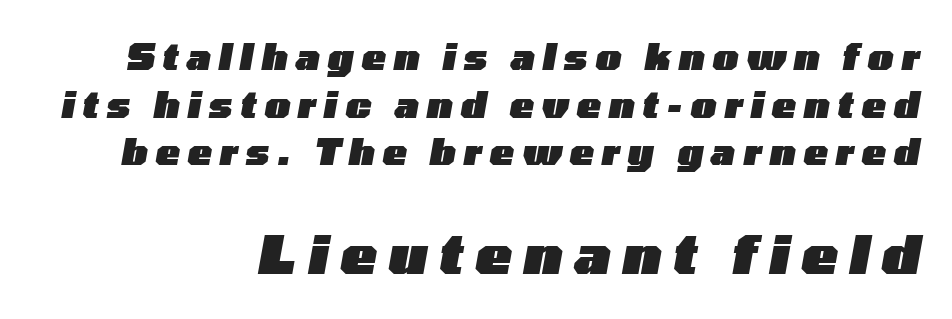
Chunky letters — that's bold for sure. Posture: slanted. Every row of glyphs terminates at an identical x-position on the right. Does the leading feel generous? No, just average. Block two is the big one; block one sits smaller above it.
